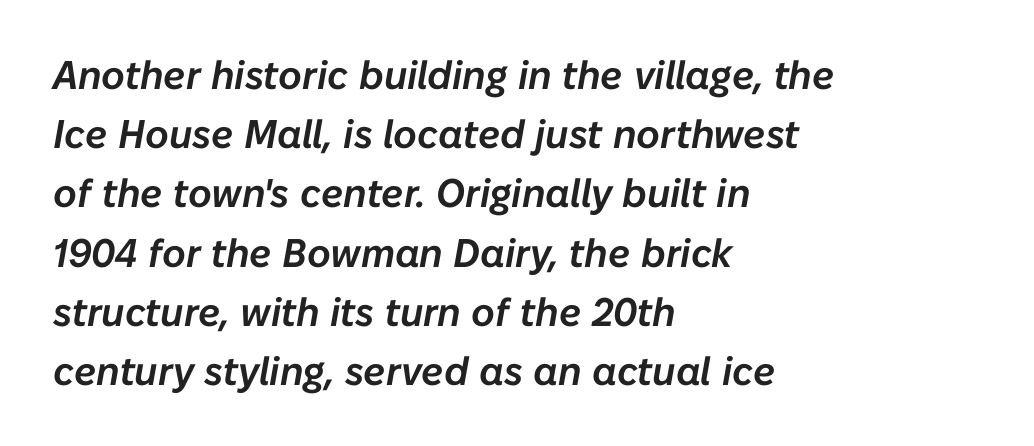
A typesetter would call this zero additional tracking. Lines of text with bare space underneath. Do the characters align in a grid? No, the font is proportional. Successive baselines arrive at the customary interval.
